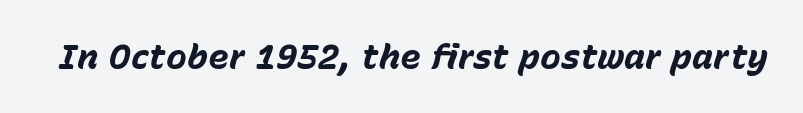
The image shows 35 px bold type, italic (leaning right); set normal letter spacing, not underlined; low stroke contrast and a medium x-height.
